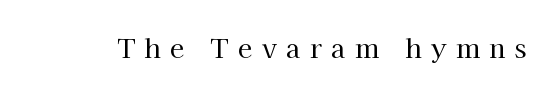
The image shows 26 px text type, upright; set unusually wide letter spacing (+0.37 em), not underlined.
